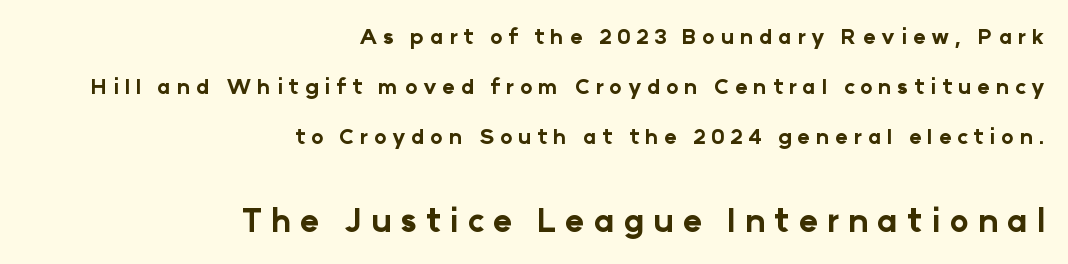
Q: Is the text bold? A: Yes.
Q: Is the text italic (slanted)? A: No, it is upright.
Q: Is the typeface a serif or a sans-serif typeface? A: Sans-serif.
Q: Is the text underlined? A: No.
Q: How is the paragraph aligned? A: Right-aligned.
Q: Is the spacing between letters normal or unusually wide? A: Unusually wide.
Q: Is the spacing between lines tight, normal or loose? A: Loose.
Q: Which block of text is set in a larger size, the first (top) or the second (bottom)? A: The second (bottom) one.
Q: Width (condensed, normal, or wide)? A: Normal.
Q: Stroke contrast? A: Low.
Q: x-height? A: Medium.
Q: Monospaced? A: No.
